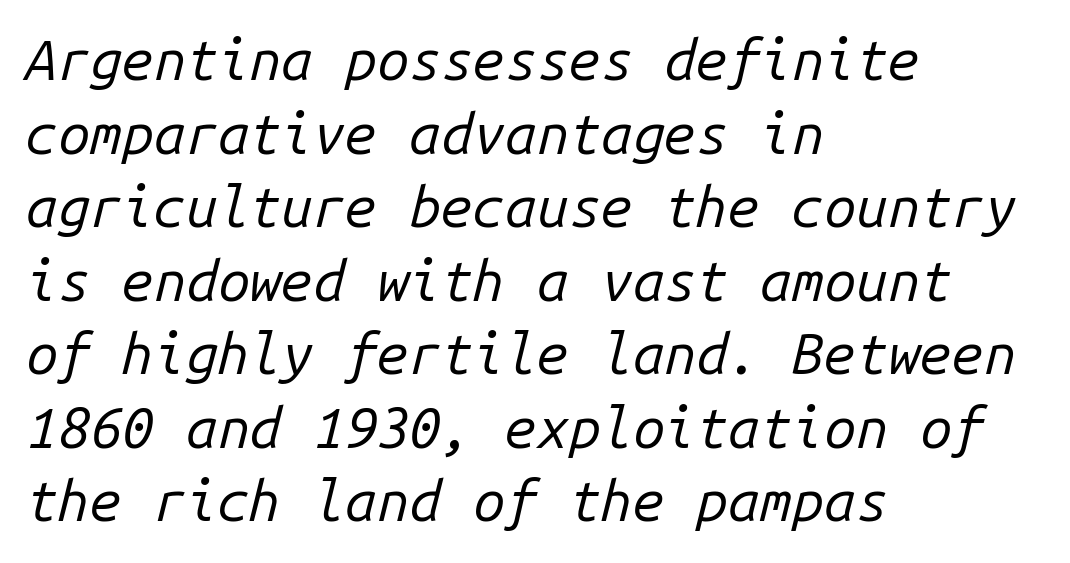
{"italic": "yes", "lean": "right", "slant_degrees": 14, "bold": "no", "weight": "regular", "width": "normal", "stroke_contrast": "low", "x_height": "medium", "monospaced": "yes", "underline": "no", "align": "left", "line_spacing": "normal", "line_spacing_ratio": 1.29, "letter_spacing": "normal", "letter_spacing_em": 0.0, "glyph_px": 57}
